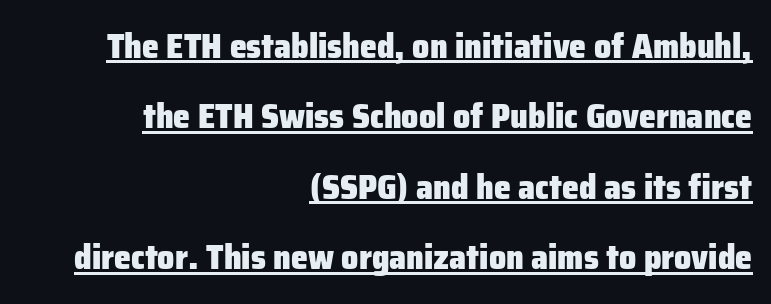
Does a line run under the words? Yes, clearly. The horizontal fit of the characters is conventional and even. The specimen reads as upright at a glance. Summary of weight: heavy, a full bold.
